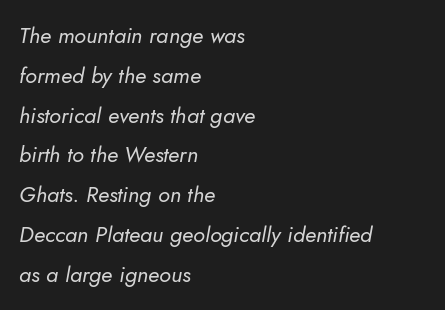
Q: Is the text bold? A: No.
Q: Is the text italic (slanted)? A: Yes, it leans right by about 10 degrees.
Q: Is the text underlined? A: No.
Q: How is the paragraph aligned? A: Left-aligned.
Q: Is the spacing between letters normal or unusually wide? A: Normal.
